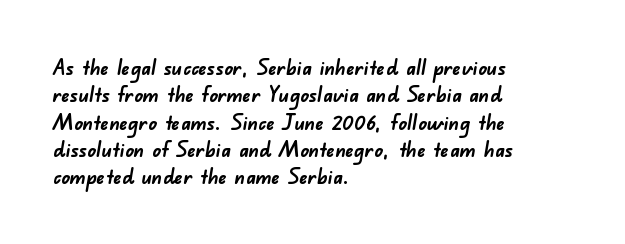
Q: Is the text bold? A: Yes.
Q: Is the text underlined? A: No.
Q: How is the paragraph aligned? A: Left-aligned.
Q: Is the spacing between letters normal or unusually wide? A: Normal.
Q: Is the spacing between lines tight, normal or loose? A: Normal.
